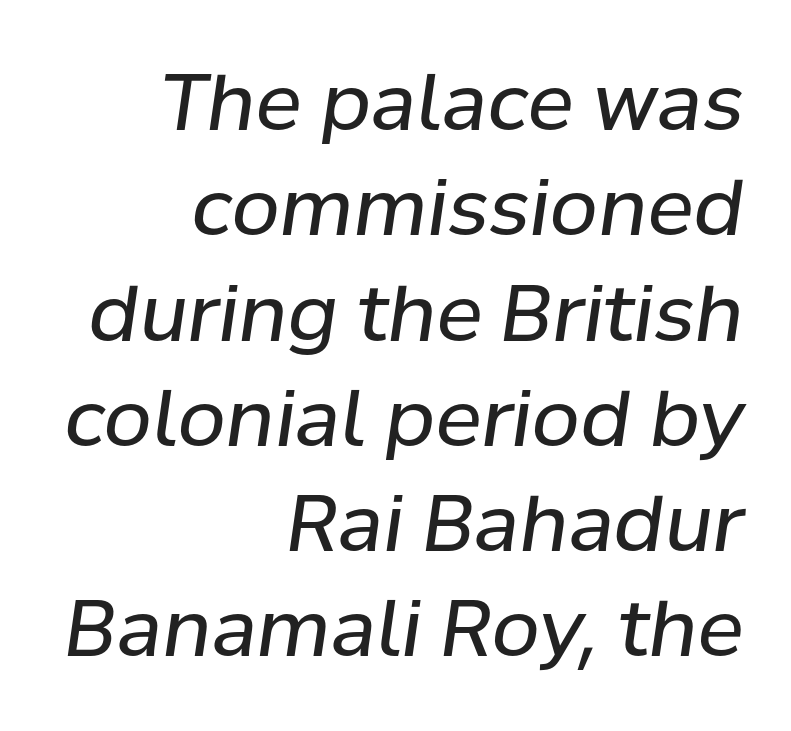
The image shows 78 px regular-weight type, italic (leaning right); set right-aligned, normal line spacing (1.35x), normal letter spacing, not underlined; low stroke contrast and a medium x-height.
